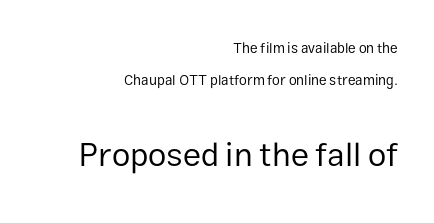
{"serif": "no", "italic": "no", "bold": "no", "weight": "regular", "width": "normal", "stroke_contrast": "low", "x_height": "medium", "monospaced": "no", "underline": "no", "align": "right", "line_spacing": "loose", "line_spacing_ratio": 2.31, "letter_spacing": "normal", "letter_spacing_em": 0.0, "larger_block": "second", "size_ratio": 2.36, "glyph_px": 33}
